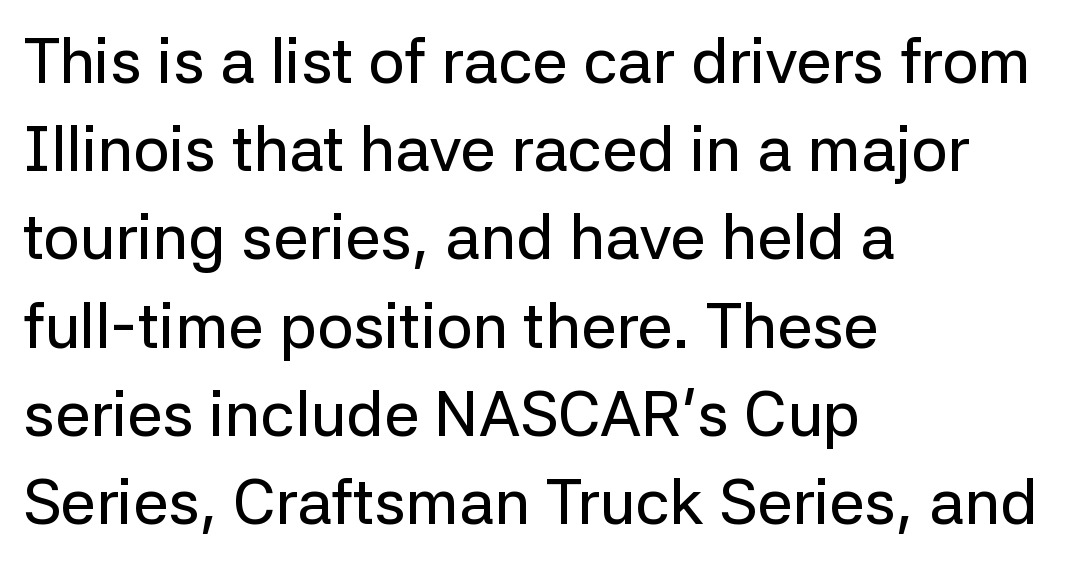
The string is rendered with underlining switched off. Caption: multi-line text, flush left, ragged right. You can tell from the bare stems that sans-serif type was used. What stands out about the letter spacing? Nothing — it is the standard amount. The letters stand straight up with perfectly vertical stems.
